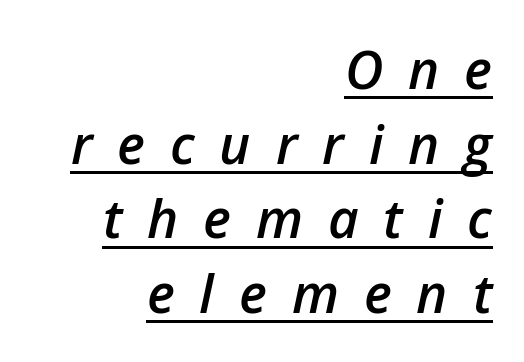
The passage shown is typed in a proportional face where columns would drift. The passage shown is underscored from start to finish. Students, note that the glyphs here are deliberately spaced far apart. In terms of weight, the rendering is demibold, just under bold. An italicized treatment has been applied to the whole sample.
